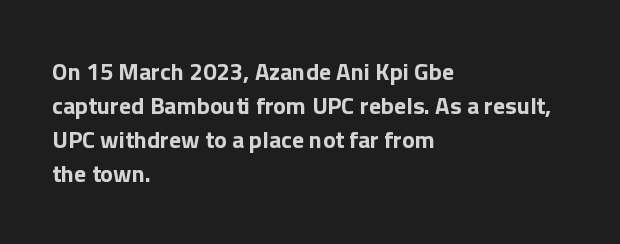
{"italic": "no", "bold": "yes", "underline": "no", "align": "left", "line_spacing": "normal", "line_spacing_ratio": 1.41, "letter_spacing": "normal", "letter_spacing_em": 0.0, "glyph_px": 24}
